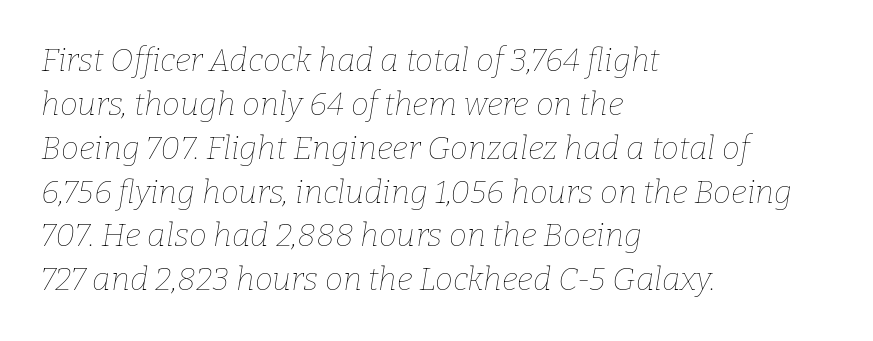
Descenders are the only things crossing below the line. Every character sits at an angle, as italics do. Horizontal bands of white between lines are of average thickness. Vertical stems look standard width or narrower in stroke.
